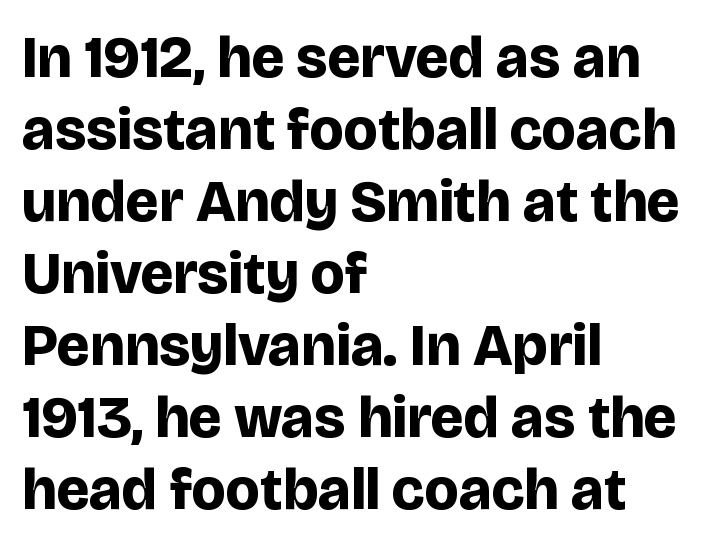
The image shows 59 px bold sans-serif type, upright; set left-aligned, line spacing 1.22x, normal letter spacing, not underlined; low stroke contrast and a large x-height.
